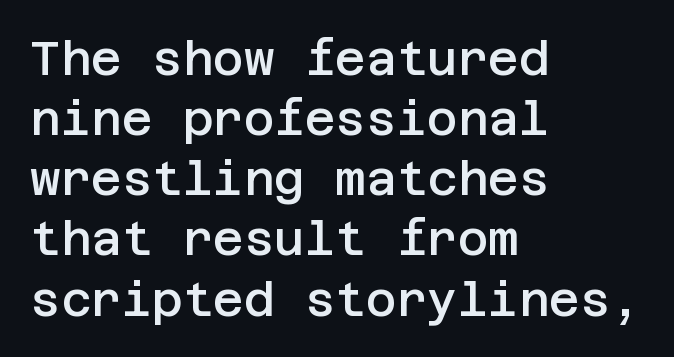
The image shows 47 px semibold sans-serif type, upright; set left-aligned, normal line spacing (1.28x), normal letter spacing, not underlined; low stroke contrast and a large x-height.
